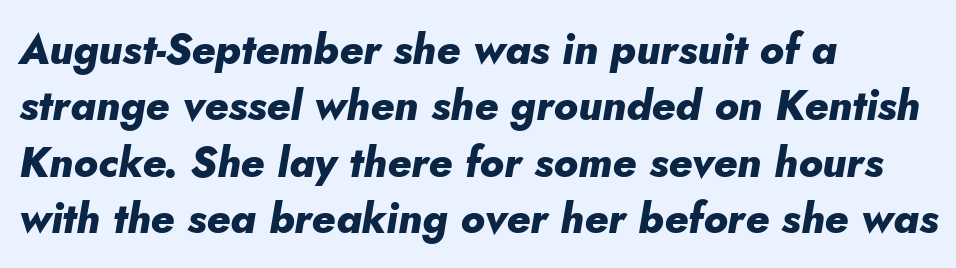
Spacing verdict: proportional, widths tailored to each character. Letters rest on an invisible, unmarked baseline. Casual observation: everything's shoved over to the left. A typesetter would mark this as italic. Vertical spacing — default.
